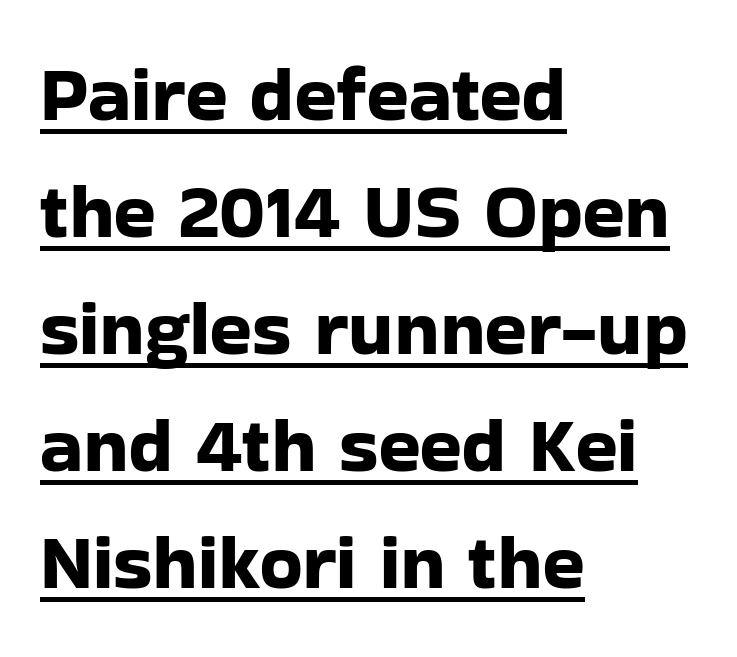
The image shows 77 px sans-serif type, upright; set left-aligned, normal line spacing (1.52x), normal letter spacing, underlined; low stroke contrast and a medium x-height.
